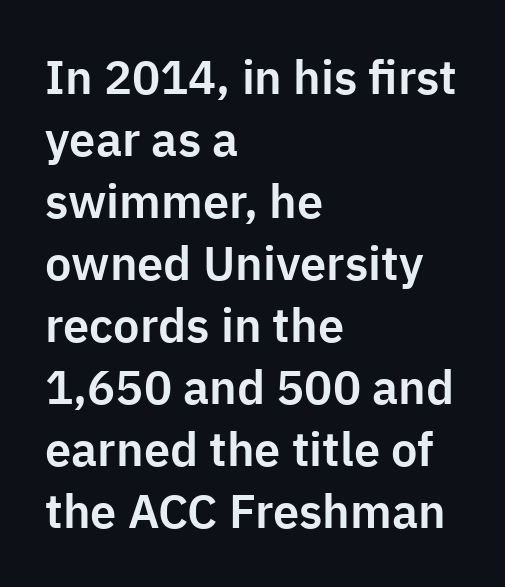
The image shows 47 px sans-serif type, upright; set left-aligned, normal line spacing (1.32x), normal letter spacing, not underlined; low stroke contrast and a medium x-height.
